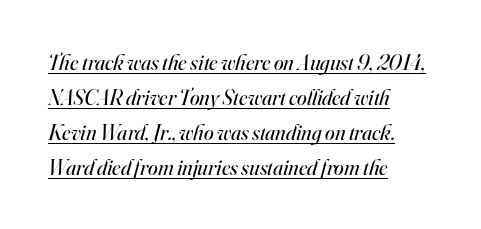
How are the letters spaced? Ordinarily, with no added tracking. Emphasis-style slanted type is in use. These lines sit exactly where default settings would place them. This is not heavy type; no bold has been used.
